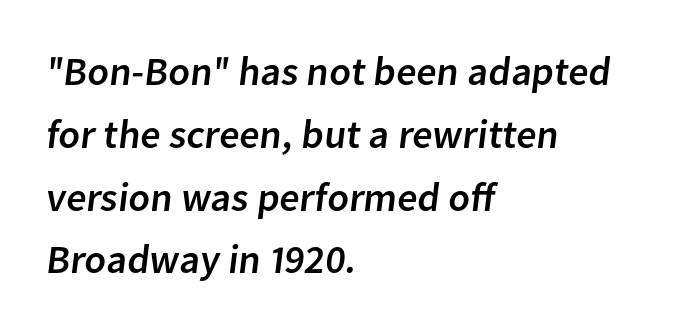
{"serif": "no", "width": "normal", "stroke_contrast": "low", "x_height": "medium", "monospaced": "no", "underline": "no", "align": "left", "line_spacing": "normal", "line_spacing_ratio": 1.57, "letter_spacing": "normal", "letter_spacing_em": 0.0, "glyph_px": 40}
